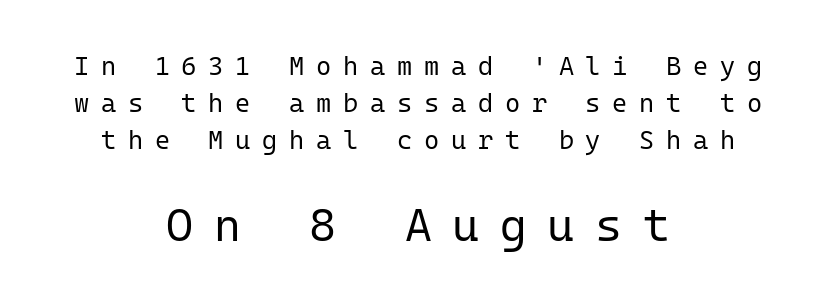
{"serif": "no", "italic": "no", "bold": "no", "weight": "regular", "width": "normal", "stroke_contrast": "low", "x_height": "medium", "monospaced": "yes", "underline": "no", "align": "center", "line_spacing": "normal", "line_spacing_ratio": 1.43, "letter_spacing": "wide", "letter_spacing_em": 0.45, "larger_block": "second", "size_ratio": 1.77, "glyph_px": 46}
